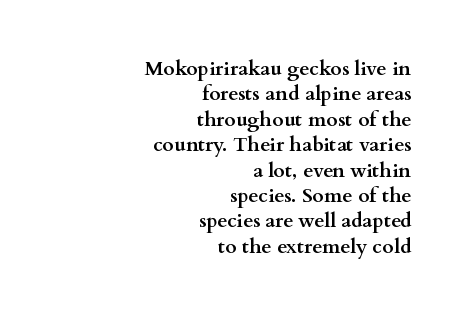
Q: Is the text bold? A: Yes.
Q: Is the text italic (slanted)? A: No, it is upright.
Q: Is the text underlined? A: No.
Q: How is the paragraph aligned? A: Right-aligned.
Q: Is the spacing between letters normal or unusually wide? A: Normal.
Q: Is the spacing between lines tight, normal or loose? A: Normal.
